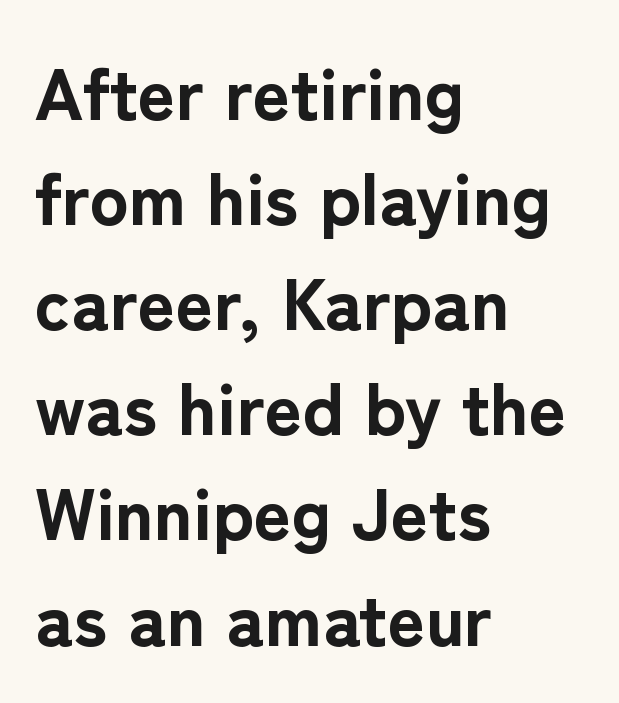
Students, observe: this is what conventionally led text looks like. In CSS terms this would be text-align: left. Stroke terminals: plain, sans-serif. The horizontal fit of the characters is conventional and even. The rendering uses natural spacing where letterforms have individual widths. The typography opts for an upright posture over an oblique one.
